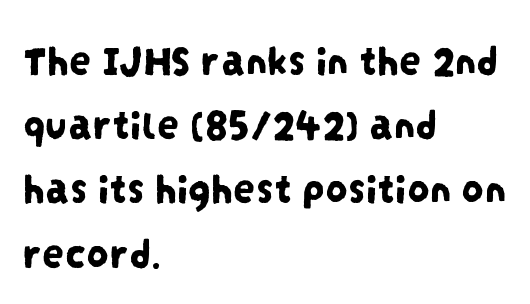
The image shows 44 px condensed sans-serif type; set left-aligned, normal line spacing (1.46x), normal letter spacing, not underlined; low stroke contrast and a large x-height.
